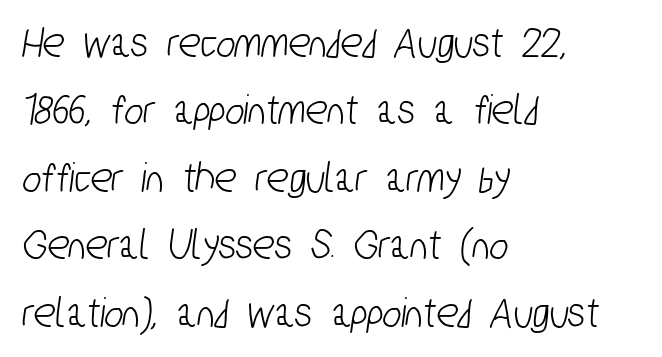
{"serif": "no", "width": "condensed", "stroke_contrast": "low", "x_height": "medium", "monospaced": "no", "underline": "no", "align": "left", "line_spacing": "normal", "line_spacing_ratio": 1.5, "letter_spacing": "normal", "letter_spacing_em": 0.0, "glyph_px": 45}
